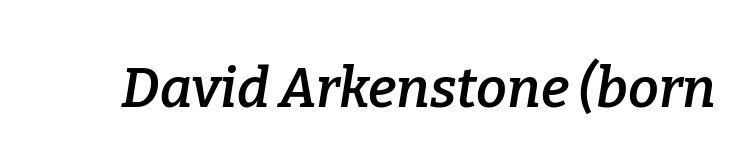
Q: Is the text bold? A: Semi-bold.
Q: Is the text italic (slanted)? A: Yes, it leans right by about 9 degrees.
Q: Is the typeface a serif or a sans-serif typeface? A: Serif.
Q: Is the text underlined? A: No.
Q: Is the spacing between letters normal or unusually wide? A: Normal.
Q: Width (condensed, normal, or wide)? A: Normal.
Q: Stroke contrast? A: Low.
Q: x-height? A: Medium.
Q: Monospaced? A: No.
